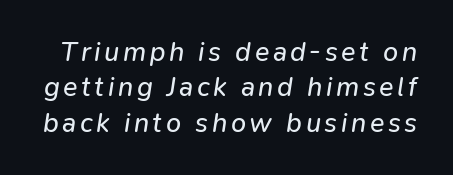
Whoever set this chose a conventional vertical rhythm. The string is rendered with underlining switched off. The whole block is typeset with a tilt. No letter is thick-stroked: the sample isn't bold.
